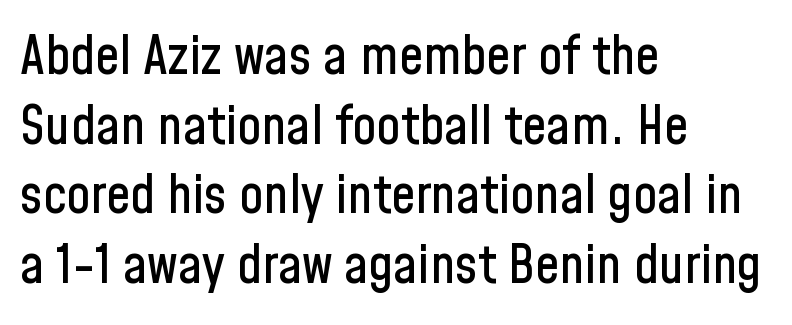
The image shows 54 px condensed sans-serif type, upright; set left-aligned, normal line spacing (1.29x), normal letter spacing, not underlined; low stroke contrast and a medium x-height.
